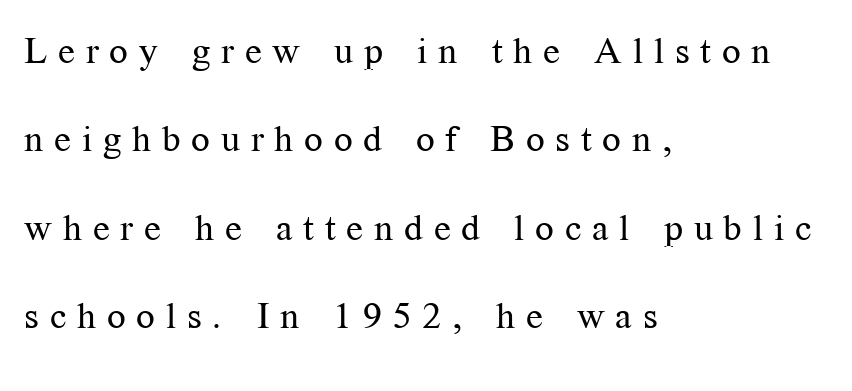
{"serif": "yes", "italic": "no", "bold": "no", "weight": "regular", "width": "normal", "stroke_contrast": "medium", "x_height": "medium", "monospaced": "no", "underline": "no", "align": "left", "line_spacing": "loose", "line_spacing_ratio": 2.39, "letter_spacing": "wide", "letter_spacing_em": 0.29, "glyph_px": 37}
